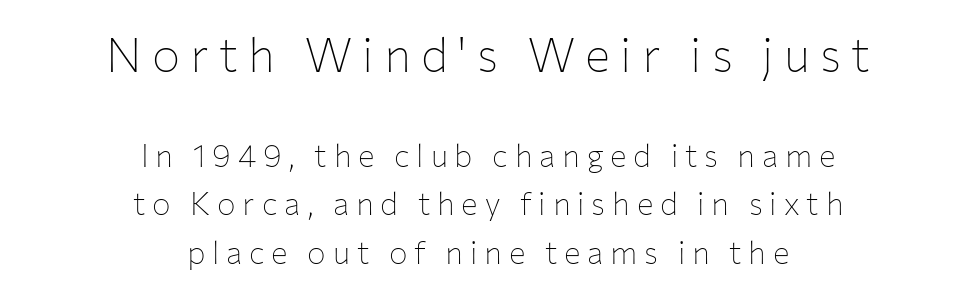
{"serif": "no", "italic": "no", "bold": "no", "weight": "thin", "width": "normal", "stroke_contrast": "low", "x_height": "medium", "monospaced": "no", "underline": "no", "align": "center", "line_spacing": "normal", "line_spacing_ratio": 1.56, "letter_spacing": "wide", "letter_spacing_em": 0.22, "larger_block": "first", "size_ratio": 1.52, "glyph_px": 47}
